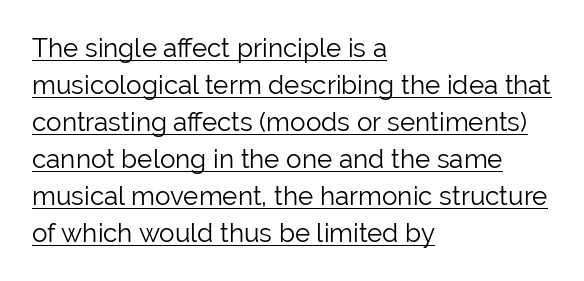
The image shows 26 px text type, upright; set left-aligned, normal line spacing (1.42x), normal letter spacing, underlined.
